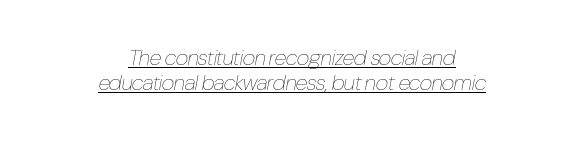
Compared with ordinary roman type, these characters are visibly tilted. Tracking value appears to be zero — textbook default spacing. Somebody hit Ctrl+U on this one — the words are underlined. Quick note: interline space is minimal.
